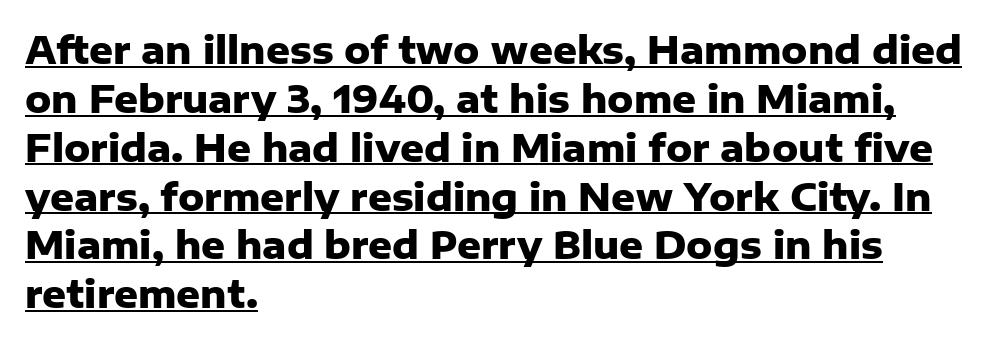
The image shows 37 px heavy sans-serif type, upright; set left-aligned, normal line spacing (1.32x), normal letter spacing, underlined; low stroke contrast and a medium x-height.
